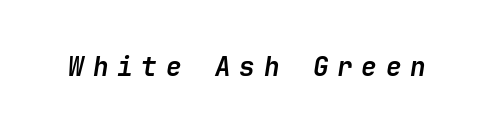
The glyphs are unaccompanied by any horizontal stroke below them. In terms of letterspacing, this is a distinctly airy, spread setting. The lettering tilts uniformly, giving the passage an italic look. Strong, thick strokes mark this as bold type.
